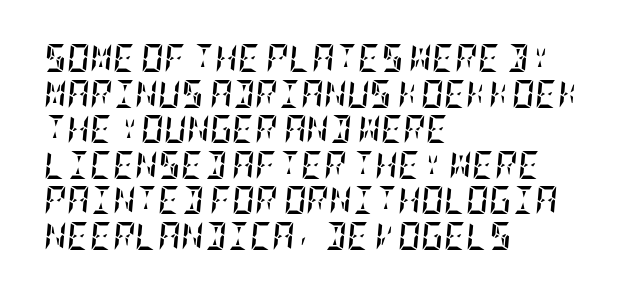
The image shows 28 px semibold, condensed type, italic (leaning right); set left-aligned, normal line spacing (1.27x), normal letter spacing, not underlined; low stroke contrast and a large x-height.
